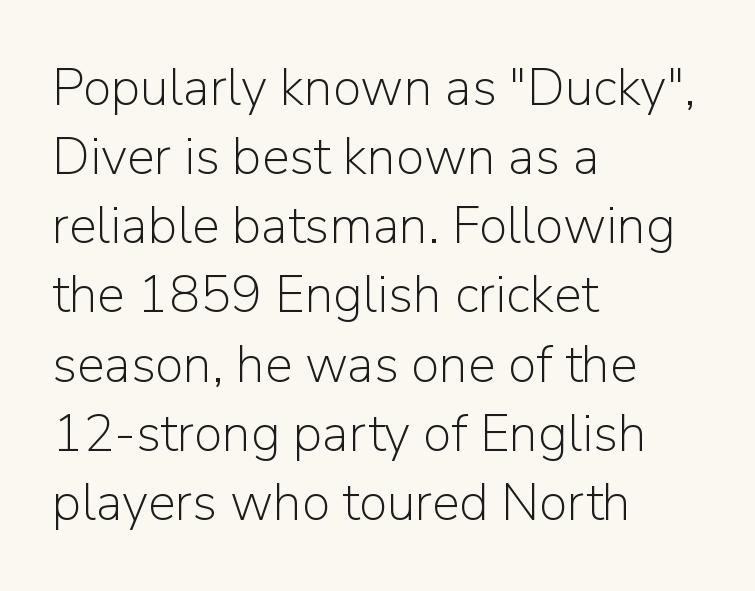
{"serif": "no", "italic": "no", "bold": "no", "weight": "light", "width": "normal", "stroke_contrast": "low", "x_height": "medium", "monospaced": "no", "underline": "no", "align": "left", "line_spacing": "normal", "line_spacing_ratio": 1.33, "letter_spacing": "normal", "letter_spacing_em": 0.0, "glyph_px": 52}
